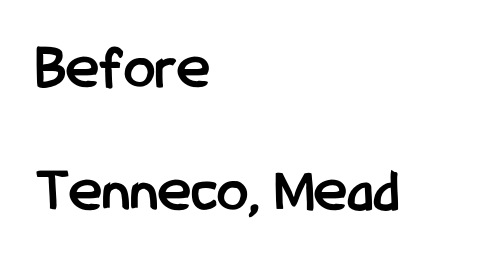
The image shows 63 px semibold, condensed sans-serif type, upright; set left-aligned, loose line spacing (1.96x), normal letter spacing, not underlined; low stroke contrast and a medium x-height.
